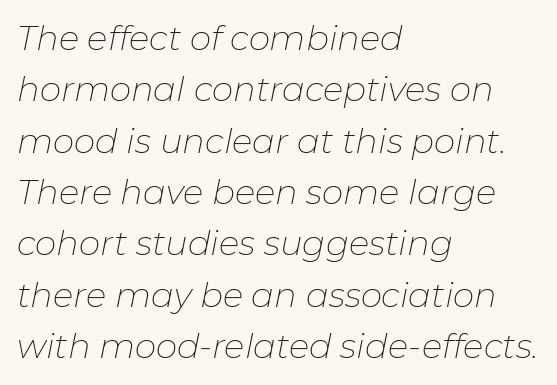
{"italic": "yes", "lean": "right", "slant_degrees": 11, "bold": "no", "weight": "thin", "width": "normal", "stroke_contrast": "low", "x_height": "medium", "monospaced": "no", "underline": "no", "align": "left", "line_spacing": "normal", "line_spacing_ratio": 1.51, "letter_spacing": "normal", "letter_spacing_em": 0.0, "glyph_px": 34}
